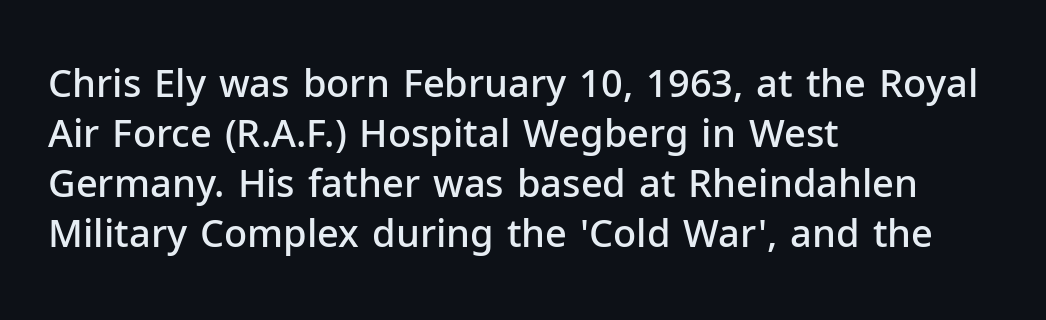
{"serif": "no", "italic": "no", "bold": "semi", "weight": "semibold", "width": "normal", "stroke_contrast": "low", "x_height": "medium", "monospaced": "no", "underline": "no", "align": "left", "line_spacing": "normal", "line_spacing_ratio": 1.32, "letter_spacing": "normal", "letter_spacing_em": 0.0, "glyph_px": 38}
